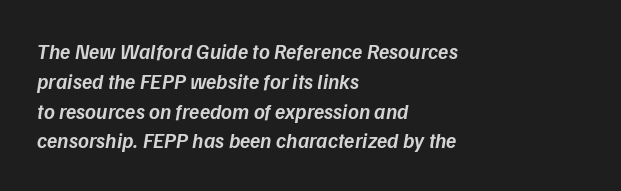
{"italic": "yes", "lean": "right", "slant_degrees": 9, "bold": "semi", "underline": "no", "align": "left", "line_spacing": "normal", "line_spacing_ratio": 1.42, "letter_spacing": "normal", "letter_spacing_em": 0.0, "glyph_px": 21}
